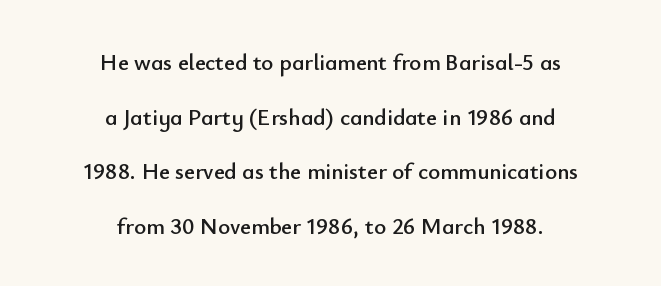
Each word holds together tightly as a unit, with standard inter-letter gaps. Check the space under the baseline: it is left empty. The lines in this sample share a center point and differ in where they start and stop. Regarding leading, the lines here are spaced well apart. A roman cut, with each character standing at attention.
